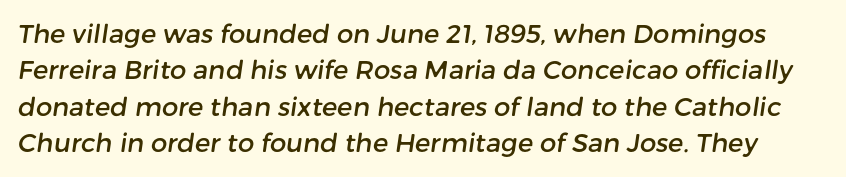
The image shows 26 px text type; set normal line spacing (1.4x), normal letter spacing, not underlined.
